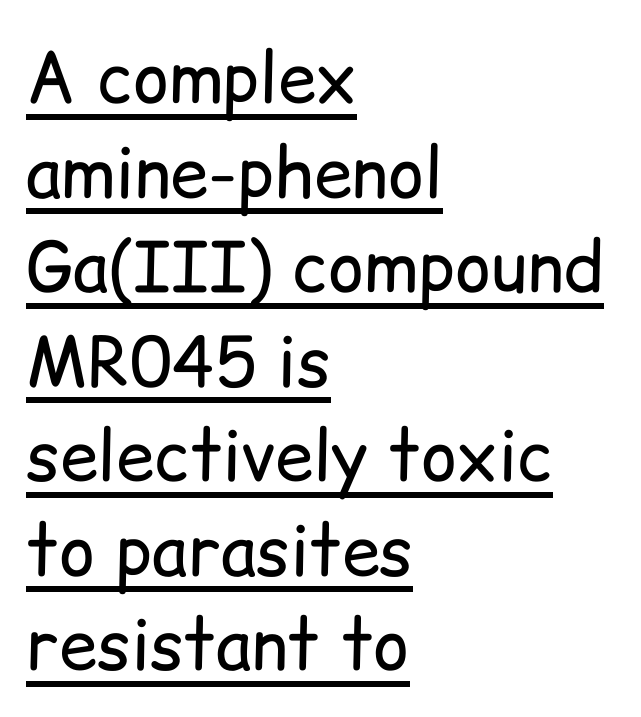
The image shows 69 px regular-weight sans-serif type, upright; set left-aligned, normal line spacing (1.37x), normal letter spacing, underlined; low stroke contrast and a medium x-height.
